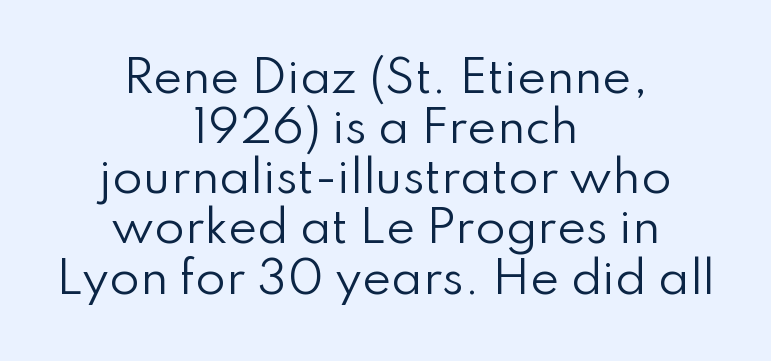
The image shows 44 px regular-weight sans-serif type, upright; set centered, tight line spacing (1.14x), normal letter spacing, not underlined; low stroke contrast and a small x-height.
